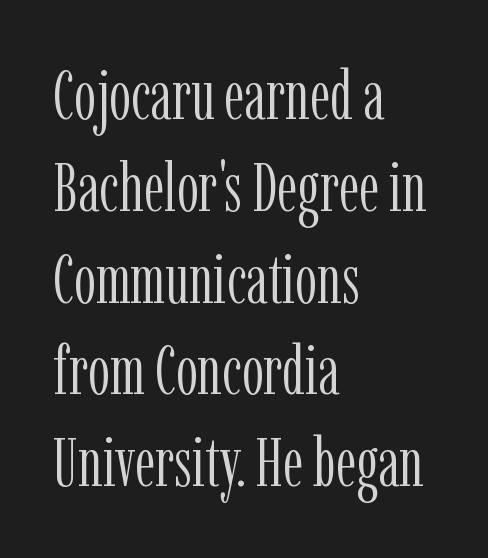
Q: Is the text bold? A: No.
Q: Is the text italic (slanted)? A: No, it is upright.
Q: Is the typeface a serif or a sans-serif typeface? A: Serif.
Q: Is the text underlined? A: No.
Q: How is the paragraph aligned? A: Left-aligned.
Q: Is the spacing between letters normal or unusually wide? A: Normal.
Q: Is the spacing between lines tight, normal or loose? A: Normal.
Q: Width (condensed, normal, or wide)? A: Condensed.
Q: Stroke contrast? A: Low.
Q: x-height? A: Medium.
Q: Monospaced? A: No.
